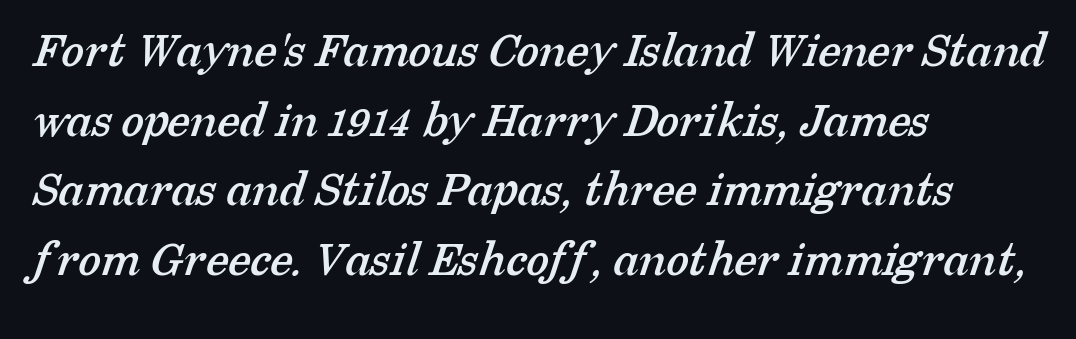
A serif font was chosen for this passage. Think of a printed novel: that variable character pitch is what you see here. Check the space under the baseline: it is left empty. Visually the block forms a straight wall on the left and a jagged coastline on the right.
